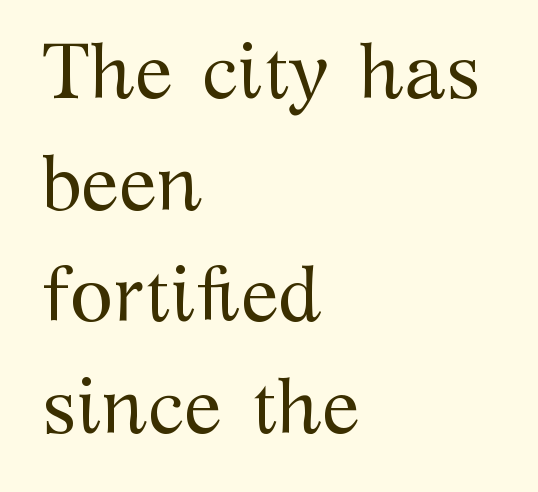
The image shows 78 px regular-weight serif type, upright; set left-aligned, normal line spacing (1.43x), normal letter spacing, not underlined; medium stroke contrast and a medium x-height.
